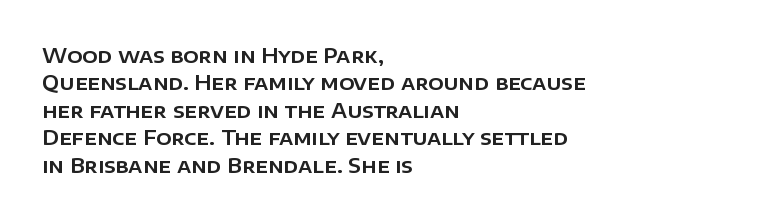
{"italic": "no", "underline": "no", "align": "left", "line_spacing": "normal", "line_spacing_ratio": 1.37, "letter_spacing": "normal", "letter_spacing_em": 0.0, "glyph_px": 20}
